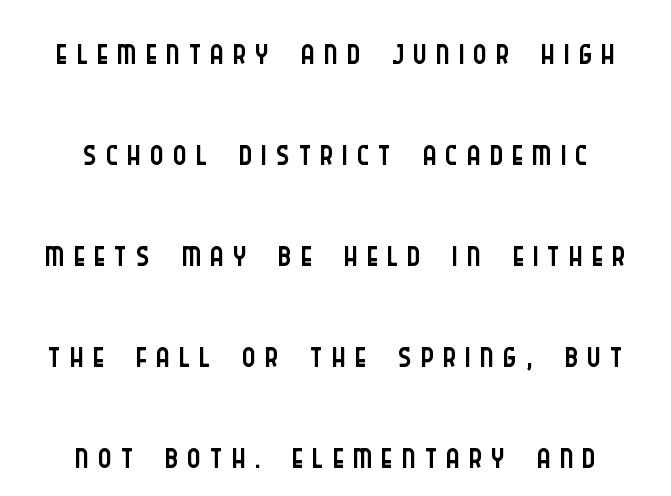
The image shows 52 px light, condensed sans-serif type, upright; set centered, loose line spacing (1.94x), not underlined; low stroke contrast and a large x-height.
